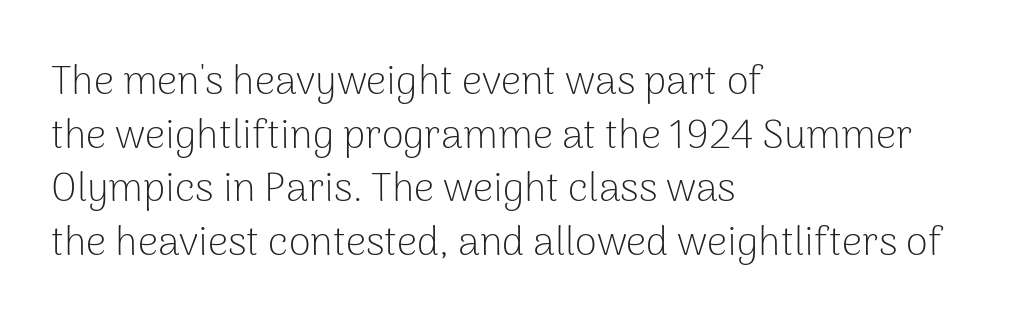
Q: Is the text bold? A: No.
Q: Is the text italic (slanted)? A: No, it is upright.
Q: Is the typeface a serif or a sans-serif typeface? A: Sans-serif.
Q: Is the text underlined? A: No.
Q: How is the paragraph aligned? A: Left-aligned.
Q: Is the spacing between letters normal or unusually wide? A: Normal.
Q: Is the spacing between lines tight, normal or loose? A: Normal.
Q: Width (condensed, normal, or wide)? A: Normal.
Q: Stroke contrast? A: Low.
Q: x-height? A: Medium.
Q: Monospaced? A: No.
